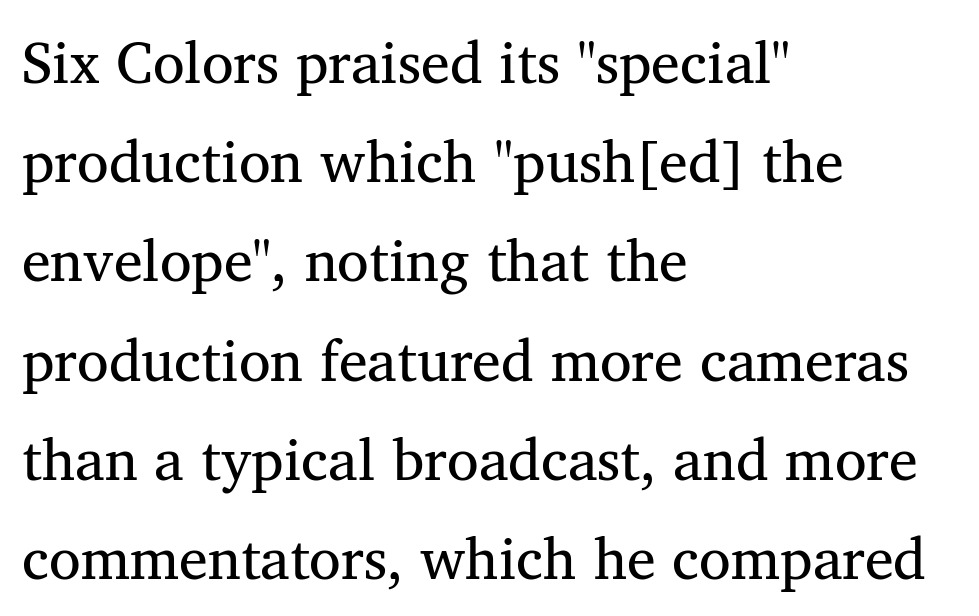
{"serif": "yes", "bold": "no", "weight": "regular", "width": "normal", "stroke_contrast": "medium", "x_height": "medium", "monospaced": "no", "underline": "no", "align": "left", "line_spacing_ratio": 1.71, "letter_spacing": "normal", "letter_spacing_em": 0.0, "glyph_px": 58}
